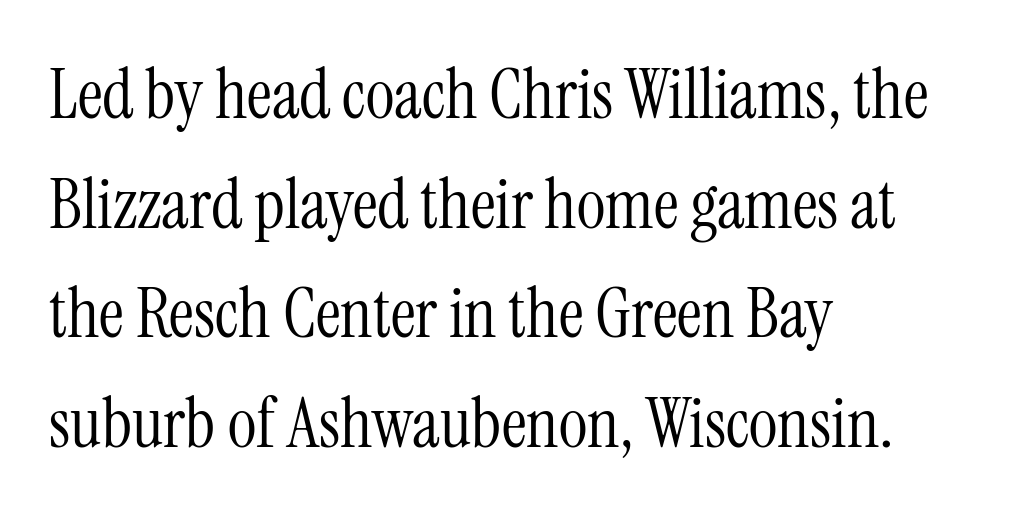
Q: Is the text bold? A: No.
Q: Is the text italic (slanted)? A: No, it is upright.
Q: Is the typeface a serif or a sans-serif typeface? A: Serif.
Q: Is the text underlined? A: No.
Q: How is the paragraph aligned? A: Left-aligned.
Q: Is the spacing between letters normal or unusually wide? A: Normal.
Q: Is the spacing between lines tight, normal or loose? A: Normal.
Q: Width (condensed, normal, or wide)? A: Condensed.
Q: Stroke contrast? A: Medium.
Q: x-height? A: Medium.
Q: Monospaced? A: No.
